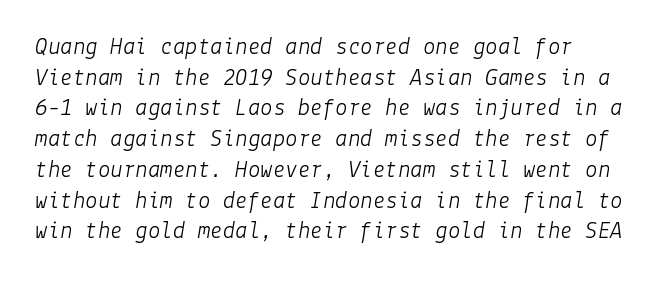
The image shows 25 px text type, italic (leaning right); set line spacing 1.23x, normal letter spacing, not underlined.
